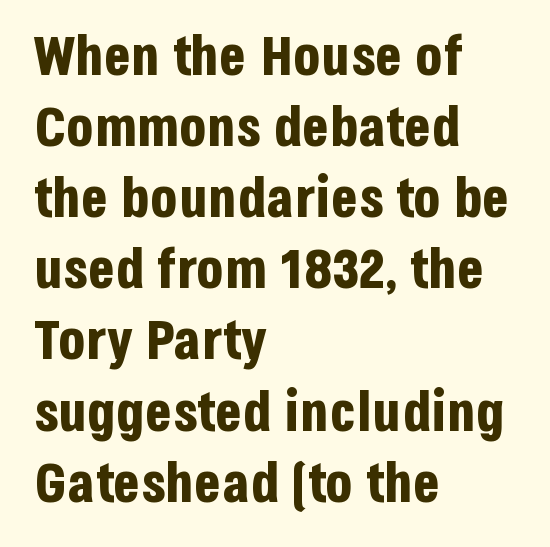
The image shows 56 px bold, condensed sans-serif type, upright; set left-aligned, normal line spacing (1.27x), normal letter spacing, not underlined; low stroke contrast and a large x-height.
